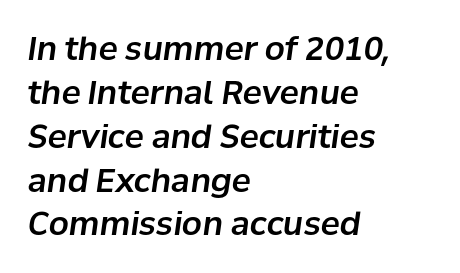
{"italic": "yes", "lean": "right", "slant_degrees": 8, "width": "normal", "stroke_contrast": "low", "x_height": "medium", "monospaced": "no", "underline": "no", "align": "left", "line_spacing": "normal", "line_spacing_ratio": 1.37, "letter_spacing": "normal", "letter_spacing_em": 0.0, "glyph_px": 32}
